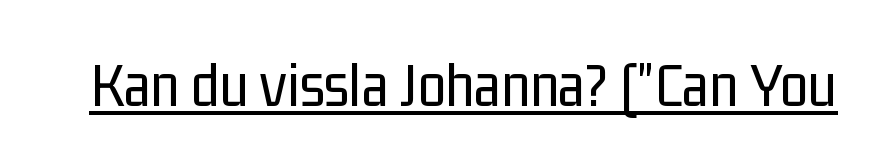
{"serif": "no", "italic": "no", "bold": "no", "weight": "regular", "width": "condensed", "stroke_contrast": "low", "x_height": "medium", "monospaced": "no", "underline": "yes", "letter_spacing": "normal", "letter_spacing_em": 0.0, "glyph_px": 64}
